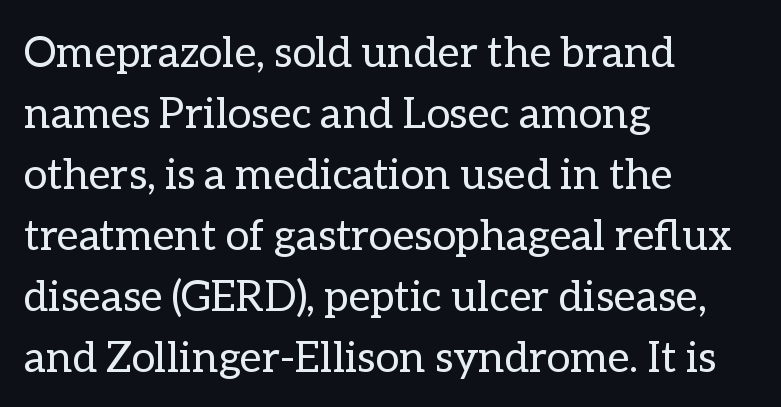
{"italic": "no", "bold": "no", "weight": "regular", "width": "normal", "stroke_contrast": "low", "x_height": "medium", "monospaced": "no", "underline": "no", "align": "left", "line_spacing": "normal", "line_spacing_ratio": 1.42, "letter_spacing": "normal", "letter_spacing_em": 0.0, "glyph_px": 43}
